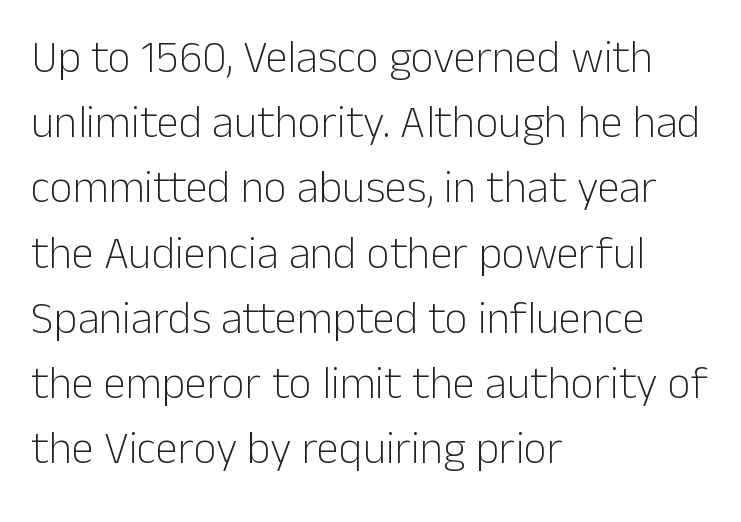
The image shows 45 px light sans-serif type, upright; set left-aligned, normal line spacing (1.45x), normal letter spacing, not underlined; low stroke contrast and a medium x-height.
